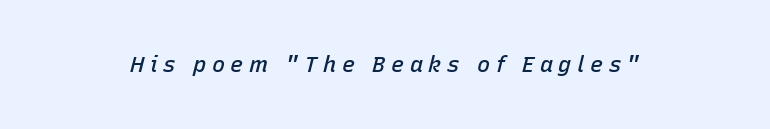
{"italic": "yes", "lean": "right", "slant_degrees": 15, "bold": "semi", "underline": "no", "letter_spacing": "wide", "letter_spacing_em": 0.25, "glyph_px": 22}
